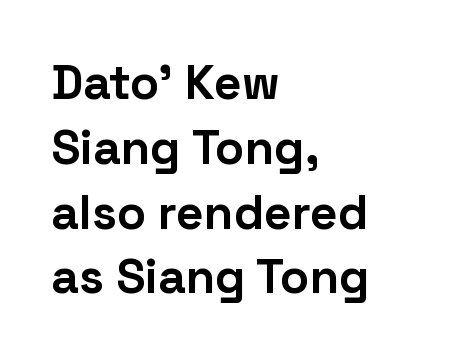
The image shows 48 px bold sans-serif type, upright; set left-aligned, normal line spacing (1.35x), normal letter spacing, not underlined; low stroke contrast and a medium x-height.
